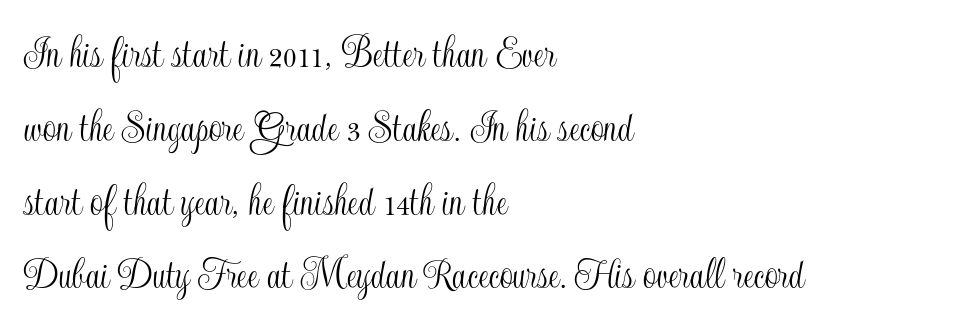
{"width": "condensed", "x_height": "small", "monospaced": "no", "underline": "no", "align": "left", "line_spacing": "normal", "line_spacing_ratio": 1.57, "letter_spacing": "normal", "letter_spacing_em": 0.0, "glyph_px": 47}
